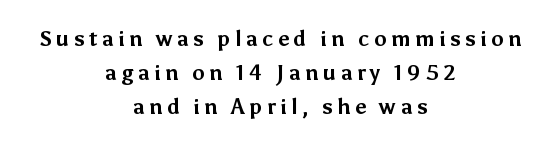
{"italic": "no", "bold": "yes", "underline": "no", "align": "center", "line_spacing": "normal", "line_spacing_ratio": 1.61, "letter_spacing": "wide", "letter_spacing_em": 0.21, "glyph_px": 21}
